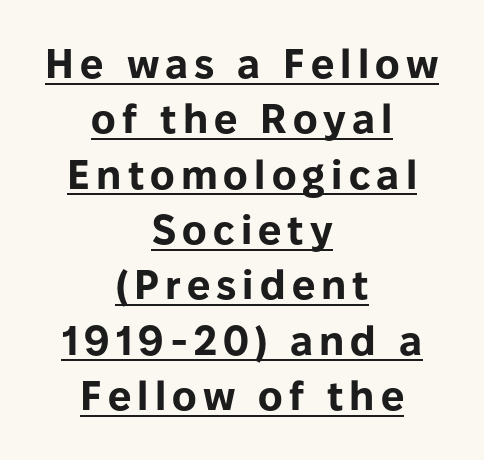
Leftover space on each line is divided equally before and after the words. The sample has been set heavy, in full bold. The rendering shows plain stroke endings on the letterforms — a sans-serif design. The letters advance in unequal steps, a hallmark of proportional type.
